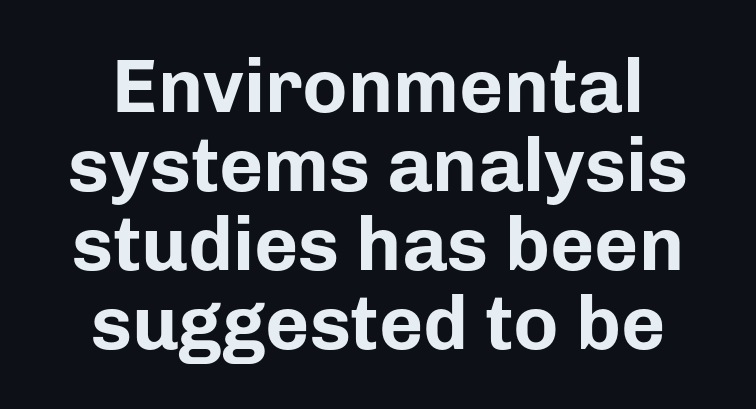
Q: Is the text bold? A: Yes.
Q: Is the text italic (slanted)? A: No, it is upright.
Q: Is the typeface a serif or a sans-serif typeface? A: Sans-serif.
Q: Is the text underlined? A: No.
Q: How is the paragraph aligned? A: Centered.
Q: Is the spacing between letters normal or unusually wide? A: Normal.
Q: Is the spacing between lines tight, normal or loose? A: Tight.
Q: Width (condensed, normal, or wide)? A: Normal.
Q: Stroke contrast? A: Low.
Q: x-height? A: Medium.
Q: Monospaced? A: No.
